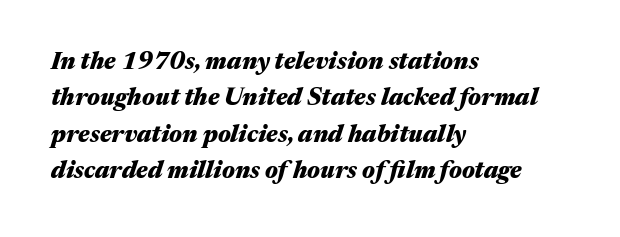
The image shows 24 px bold type, italic (leaning right); set left-aligned, normal line spacing (1.52x), normal letter spacing, not underlined.
